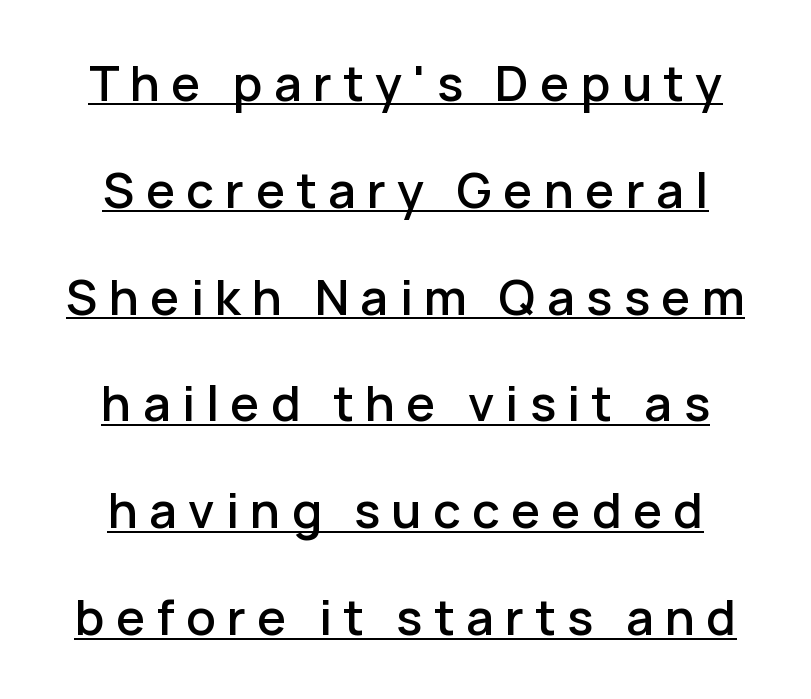
Someone cranked the tracking dial way up on this one. Serif or sans? Sans — the stroke terminals are bare. The letters advance in unequal steps, a hallmark of proportional type. The type sits square on the baseline with zero lean.
